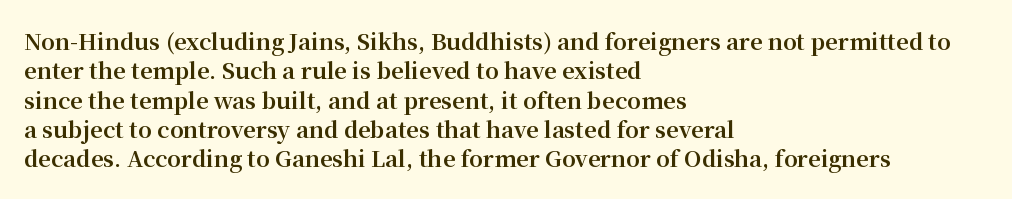
{"italic": "no", "bold": "yes", "underline": "no", "align": "left", "line_spacing": "normal", "line_spacing_ratio": 1.33, "letter_spacing": "normal", "letter_spacing_em": 0.0, "glyph_px": 22}
